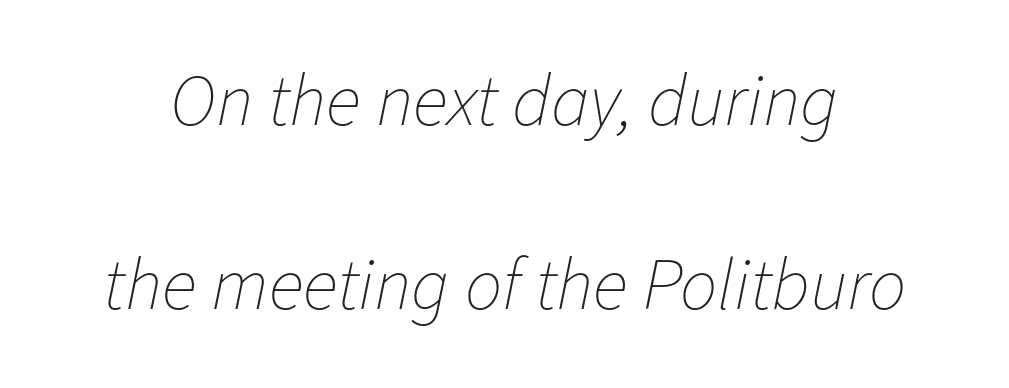
Q: Is the text bold? A: No.
Q: Is the text italic (slanted)? A: Yes, it leans right by about 11 degrees.
Q: Is the text underlined? A: No.
Q: Is the spacing between letters normal or unusually wide? A: Normal.
Q: Is the spacing between lines tight, normal or loose? A: Loose.
Q: Width (condensed, normal, or wide)? A: Normal.
Q: Stroke contrast? A: Low.
Q: x-height? A: Medium.
Q: Monospaced? A: No.
